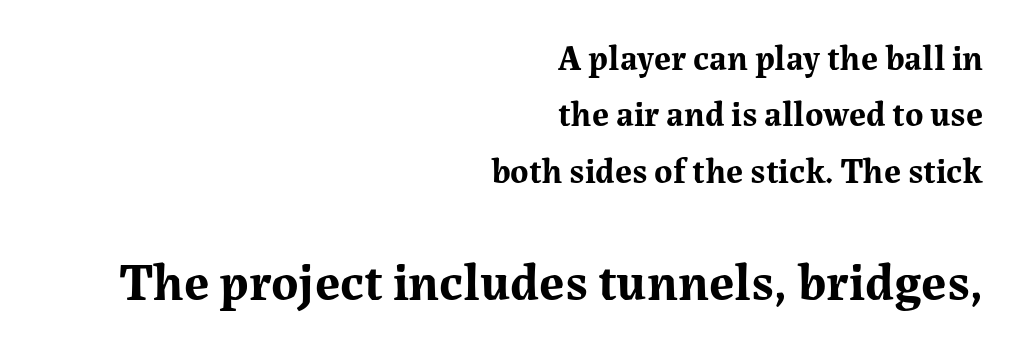
The image shows 52 px bold serif type, upright; set right-aligned, normal line spacing (1.61x), normal letter spacing, not underlined; the second (bottom) block is 1.49x larger; medium stroke contrast and a medium x-height.
